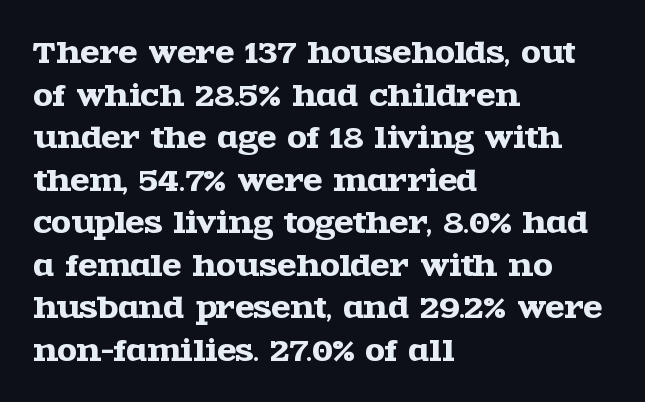
Q: Is the text italic (slanted)? A: No, it is upright.
Q: Is the typeface a serif or a sans-serif typeface? A: Serif.
Q: Is the text underlined? A: No.
Q: How is the paragraph aligned? A: Left-aligned.
Q: Is the spacing between letters normal or unusually wide? A: Normal.
Q: Is the spacing between lines tight, normal or loose? A: Normal.
Q: Width (condensed, normal, or wide)? A: Wide.
Q: x-height? A: Large.
Q: Monospaced? A: No.
